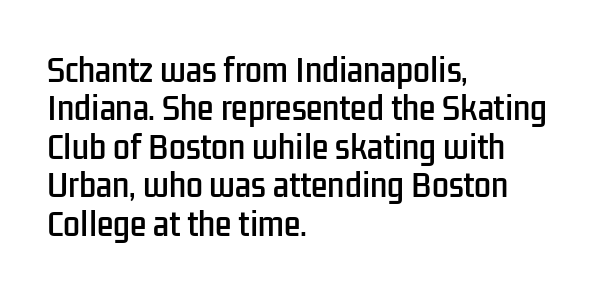
{"serif": "no", "italic": "no", "width": "condensed", "stroke_contrast": "low", "x_height": "medium", "monospaced": "no", "underline": "no", "align": "left", "line_spacing": "normal", "line_spacing_ratio": 1.28, "letter_spacing": "normal", "letter_spacing_em": 0.0, "glyph_px": 30}
